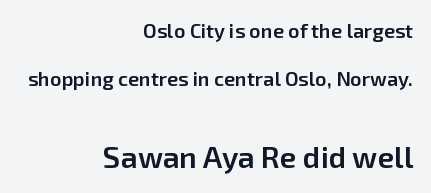
Q: Is the text bold? A: Semi-bold.
Q: Is the text italic (slanted)? A: No, it is upright.
Q: Is the typeface a serif or a sans-serif typeface? A: Sans-serif.
Q: Is the text underlined? A: No.
Q: How is the paragraph aligned? A: Right-aligned.
Q: Is the spacing between letters normal or unusually wide? A: Normal.
Q: Is the spacing between lines tight, normal or loose? A: Loose.
Q: Which block of text is set in a larger size, the first (top) or the second (bottom)? A: The second (bottom) one.
Q: Width (condensed, normal, or wide)? A: Normal.
Q: Stroke contrast? A: Low.
Q: x-height? A: Medium.
Q: Monospaced? A: No.
